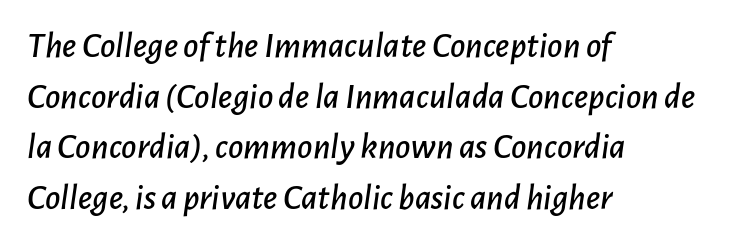
The image shows 37 px text type, italic (leaning right); set left-aligned, normal line spacing (1.37x), normal letter spacing, not underlined; low stroke contrast and a medium x-height.
